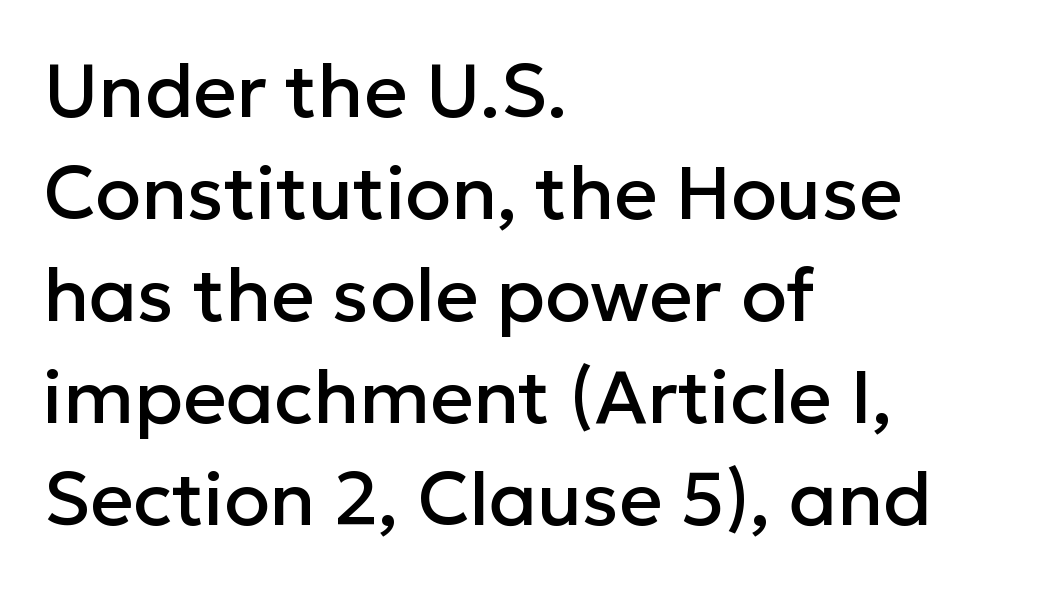
The image shows 75 px sans-serif type, upright; set left-aligned, normal line spacing (1.36x), normal letter spacing, not underlined; low stroke contrast and a medium x-height.
